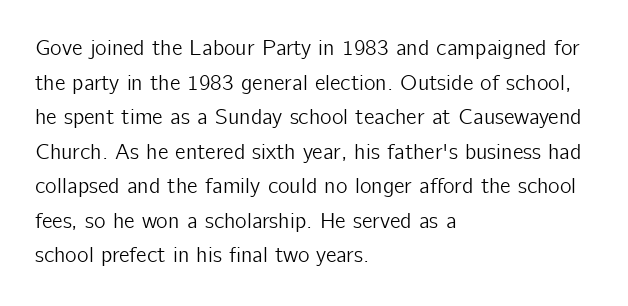
Q: Is the text italic (slanted)? A: No, it is upright.
Q: Is the text underlined? A: No.
Q: How is the paragraph aligned? A: Left-aligned.
Q: Is the spacing between letters normal or unusually wide? A: Normal.
Q: Is the spacing between lines tight, normal or loose? A: Normal.
